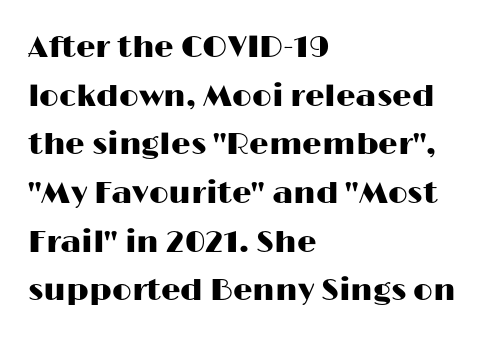
{"serif": "no", "italic": "no", "width": "wide", "stroke_contrast": "high", "x_height": "medium", "monospaced": "no", "underline": "no", "align": "left", "line_spacing": "normal", "line_spacing_ratio": 1.57, "letter_spacing": "normal", "letter_spacing_em": 0.0, "glyph_px": 31}
